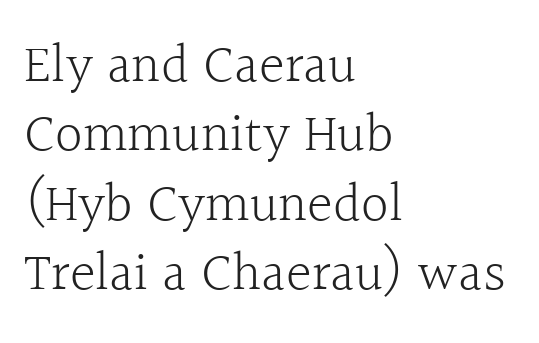
Q: Is the text bold? A: No.
Q: Is the text italic (slanted)? A: No, it is upright.
Q: Is the typeface a serif or a sans-serif typeface? A: Serif.
Q: Is the text underlined? A: No.
Q: How is the paragraph aligned? A: Left-aligned.
Q: Is the spacing between letters normal or unusually wide? A: Normal.
Q: Is the spacing between lines tight, normal or loose? A: Normal.
Q: Width (condensed, normal, or wide)? A: Normal.
Q: x-height? A: Medium.
Q: Monospaced? A: No.
